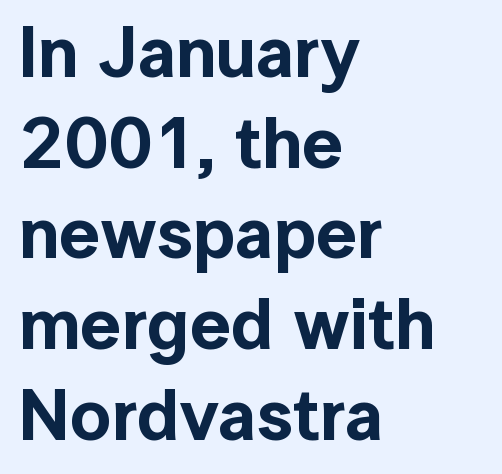
The rag falls on the right side of this text block. The letters advance in unequal steps, a hallmark of proportional type. A typesetter would call this leading conventional body-copy spacing. Observe the ordinary spacing: letters are neighbours, not strangers.
